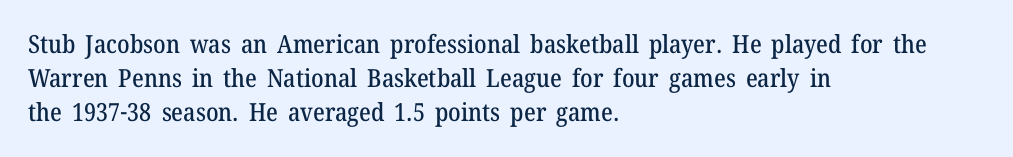
The image shows 25 px text type, upright; set left-aligned, normal line spacing (1.36x), normal letter spacing, not underlined.
